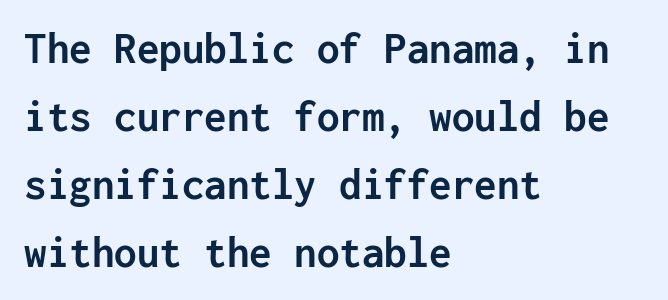
{"serif": "no", "italic": "no", "bold": "yes", "weight": "semibold", "width": "normal", "stroke_contrast": "low", "x_height": "medium", "monospaced": "yes", "underline": "no", "align": "left", "line_spacing": "normal", "line_spacing_ratio": 1.51, "letter_spacing": "normal", "letter_spacing_em": 0.0, "glyph_px": 45}
